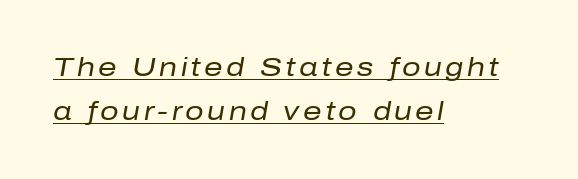
Q: Is the text bold? A: No.
Q: Is the text italic (slanted)? A: Yes, it leans right by about 10 degrees.
Q: Is the text underlined? A: Yes.
Q: How is the paragraph aligned? A: Left-aligned.
Q: Is the spacing between lines tight, normal or loose? A: Normal.
